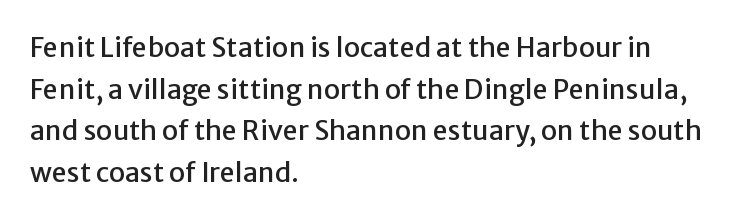
The image shows 27 px text type, upright; set left-aligned, normal line spacing (1.54x), normal letter spacing, not underlined.
